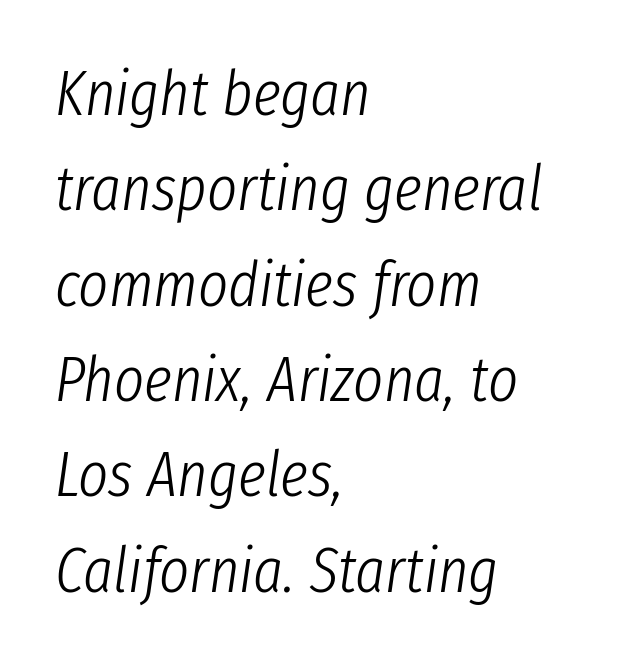
The image shows 64 px light, condensed type, italic (leaning right); set left-aligned, normal line spacing (1.49x), normal letter spacing, not underlined; low stroke contrast and a medium x-height.
